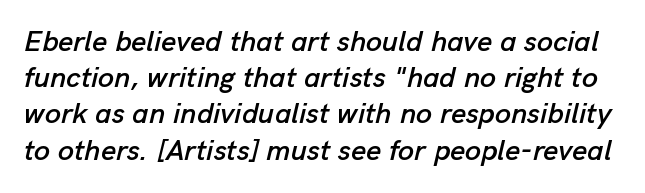
Q: Is the text italic (slanted)? A: Yes, it leans right by about 13 degrees.
Q: Is the text underlined? A: No.
Q: Is the spacing between letters normal or unusually wide? A: Normal.
Q: Is the spacing between lines tight, normal or loose? A: Normal.
Q: Width (condensed, normal, or wide)? A: Normal.
Q: Stroke contrast? A: Low.
Q: x-height? A: Medium.
Q: Monospaced? A: No.
